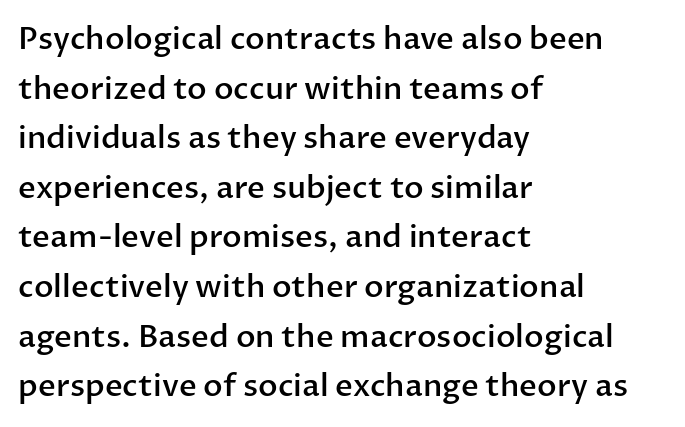
The image shows 31 px semibold sans-serif type, upright; set left-aligned, normal line spacing (1.6x), normal letter spacing, not underlined; low stroke contrast and a medium x-height.
